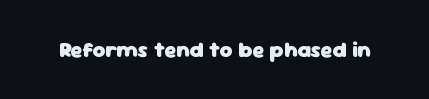
{"italic": "no", "bold": "yes", "underline": "no", "letter_spacing": "normal", "letter_spacing_em": 0.0, "glyph_px": 22}
